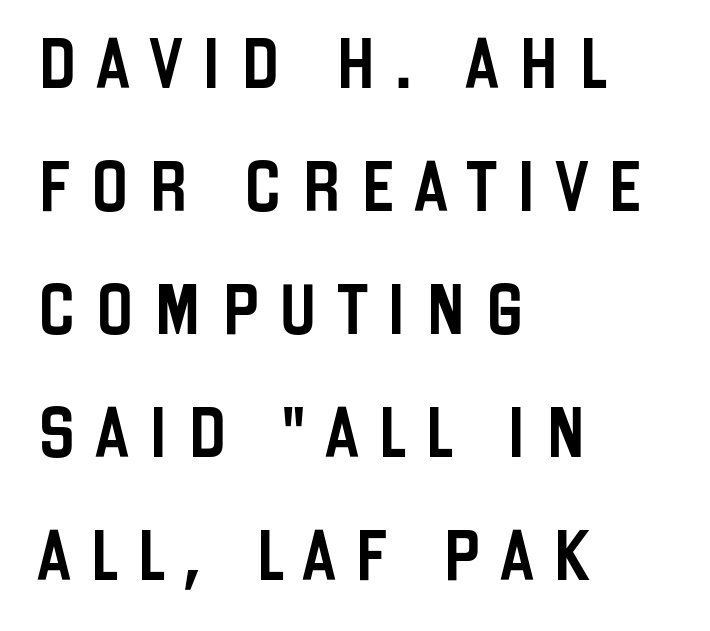
Plain, unruled lines of type. The letters carry no serifs — their stems end cleanly without finishing strokes. Successive baselines arrive slowly, with a big drop between each. Upright lettering throughout. The passage shown has open, widely tracked lettering throughout.
